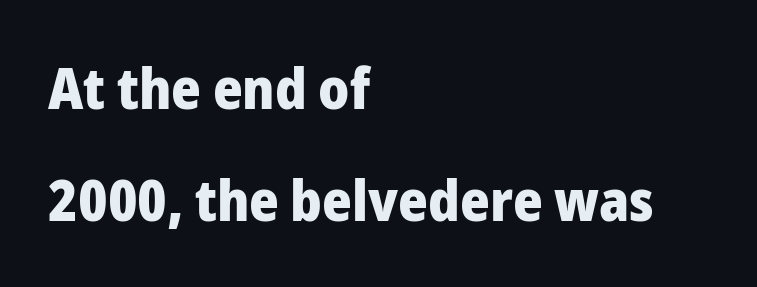
Each row of text sits above clean, open space. Look at the tracking — it's just the regular setting, nothing added. Letterform terminals end flat and unadorned throughout the passage. This sample trades compactness for vertical openness between lines.
